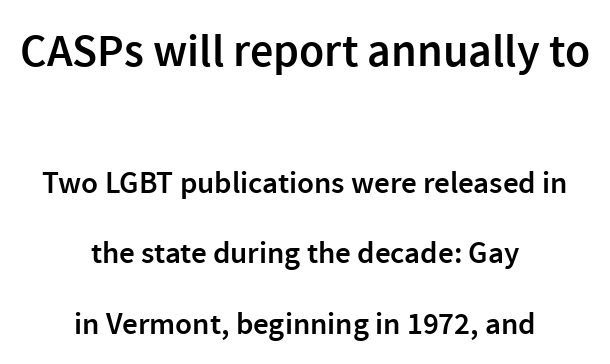
Q: Is the text bold? A: Semi-bold.
Q: Is the text italic (slanted)? A: No, it is upright.
Q: Is the typeface a serif or a sans-serif typeface? A: Sans-serif.
Q: Is the text underlined? A: No.
Q: How is the paragraph aligned? A: Centered.
Q: Is the spacing between letters normal or unusually wide? A: Normal.
Q: Is the spacing between lines tight, normal or loose? A: Loose.
Q: Which block of text is set in a larger size, the first (top) or the second (bottom)? A: The first (top) one.
Q: Width (condensed, normal, or wide)? A: Normal.
Q: x-height? A: Medium.
Q: Monospaced? A: No.
